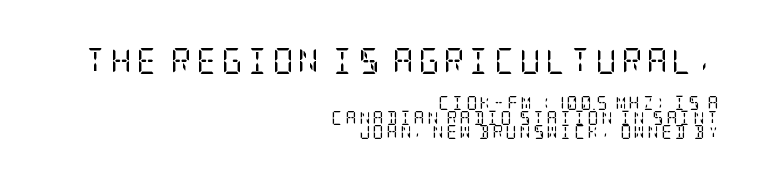
The image shows 26 px text type, upright; set right-aligned, tight line spacing (1.05x), not underlined; the first (top) block is 1.86x larger.
